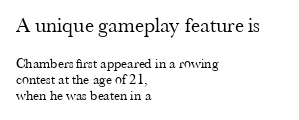
The image shows 21 px text type, upright; set left-aligned, tight line spacing (1.14x), normal letter spacing, not underlined; the first (top) block is 1.5x larger.
